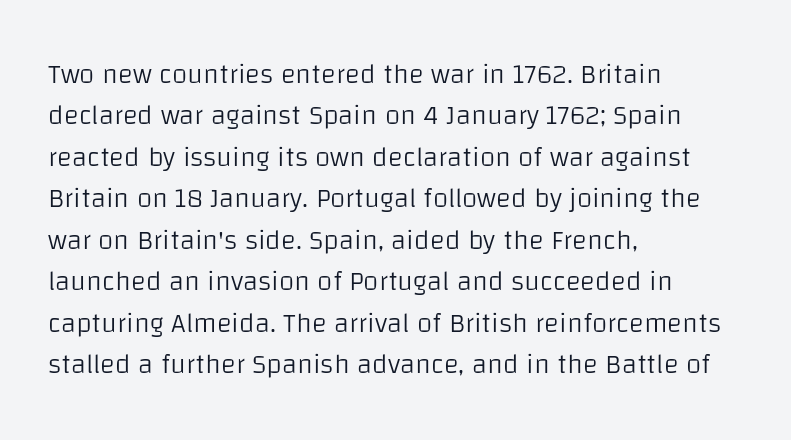
Q: Is the text bold? A: No.
Q: Is the text italic (slanted)? A: No, it is upright.
Q: Is the typeface a serif or a sans-serif typeface? A: Sans-serif.
Q: Is the text underlined? A: No.
Q: How is the paragraph aligned? A: Left-aligned.
Q: Is the spacing between letters normal or unusually wide? A: Normal.
Q: Is the spacing between lines tight, normal or loose? A: Normal.
Q: Width (condensed, normal, or wide)? A: Normal.
Q: Stroke contrast? A: Low.
Q: x-height? A: Large.
Q: Monospaced? A: No.
